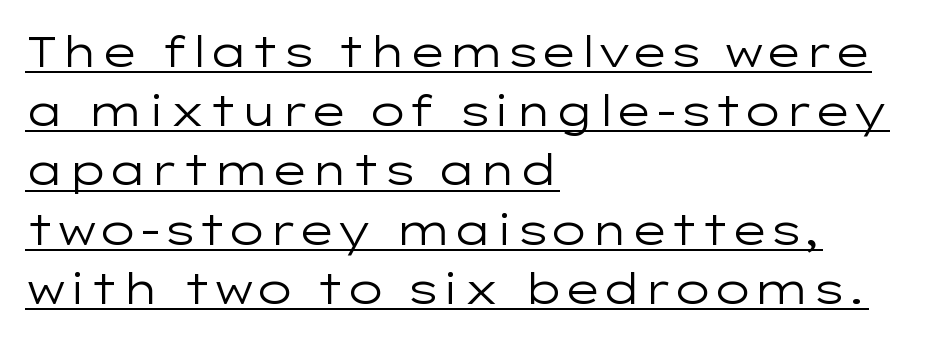
The image shows 42 px regular-weight, wide sans-serif type, upright; set left-aligned, normal line spacing (1.41x), normal letter spacing, underlined; low stroke contrast and a medium x-height.
